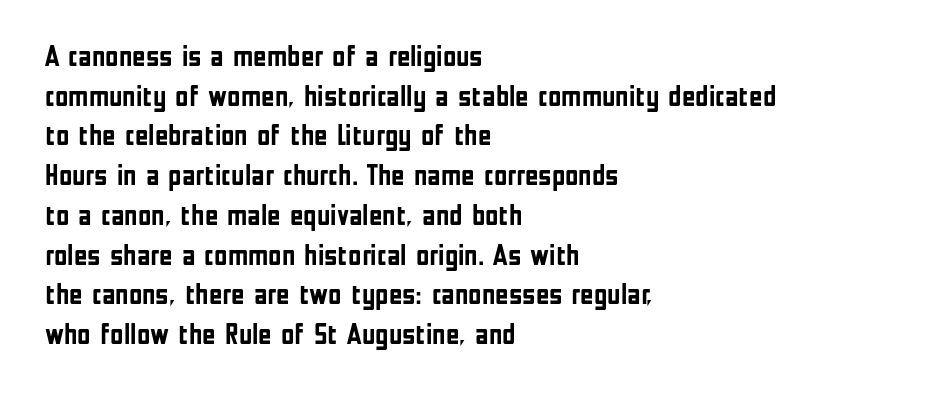
Q: Is the text bold? A: Yes.
Q: Is the text italic (slanted)? A: No, it is upright.
Q: Is the typeface a serif or a sans-serif typeface? A: Sans-serif.
Q: Is the text underlined? A: No.
Q: How is the paragraph aligned? A: Left-aligned.
Q: Is the spacing between letters normal or unusually wide? A: Normal.
Q: Is the spacing between lines tight, normal or loose? A: Normal.
Q: Width (condensed, normal, or wide)? A: Condensed.
Q: Stroke contrast? A: Low.
Q: x-height? A: Medium.
Q: Monospaced? A: No.
